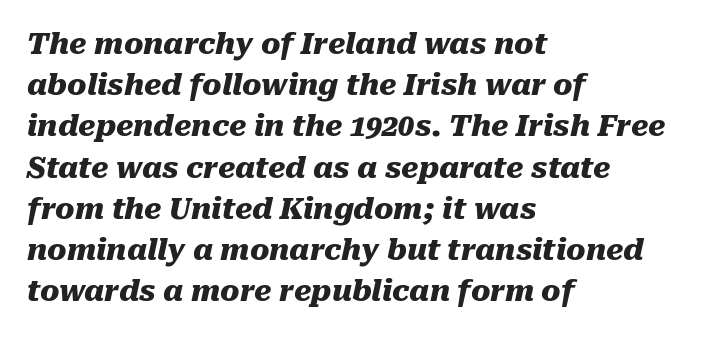
The typography opts for an oblique posture over an upright one. The typesetter chose a ragged-right arrangement here. Tracking here is standard; glyphs follow each other at the usual distance. Reading down the column, the eye jumps a familiar distance to each next line. This rendering features lettering with no underline.
